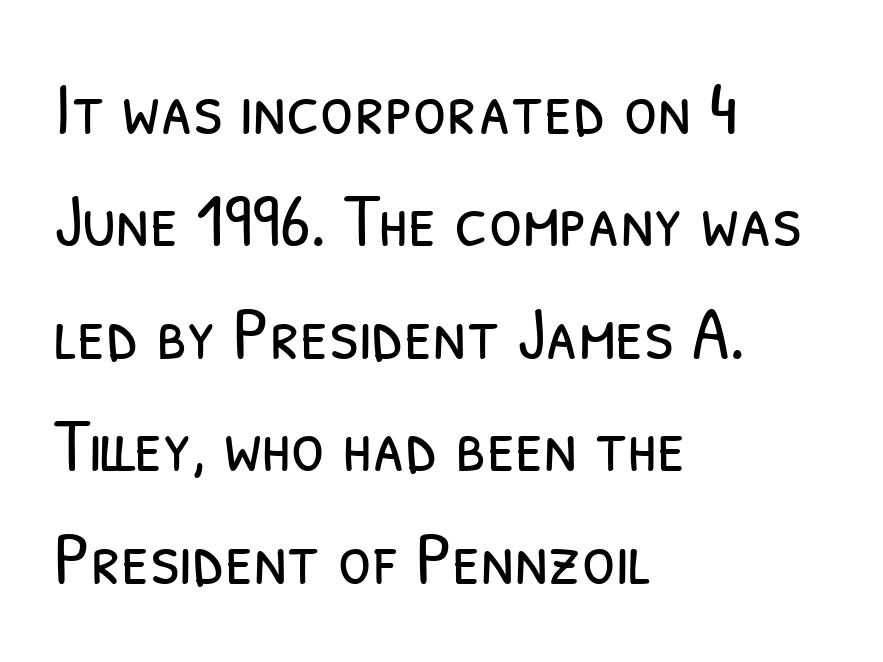
{"serif": "no", "bold": "no", "weight": "light", "width": "condensed", "stroke_contrast": "low", "x_height": "medium", "monospaced": "no", "underline": "no", "align": "left", "line_spacing": "normal", "line_spacing_ratio": 1.48, "letter_spacing": "normal", "letter_spacing_em": 0.0, "glyph_px": 76}
